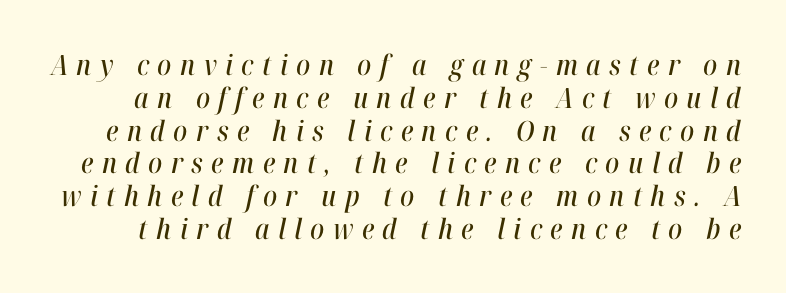
The image shows 28 px condensed type, italic (leaning right); set line spacing 1.17x, unusually wide letter spacing (+0.3 em), not underlined; high stroke contrast and a medium x-height.
